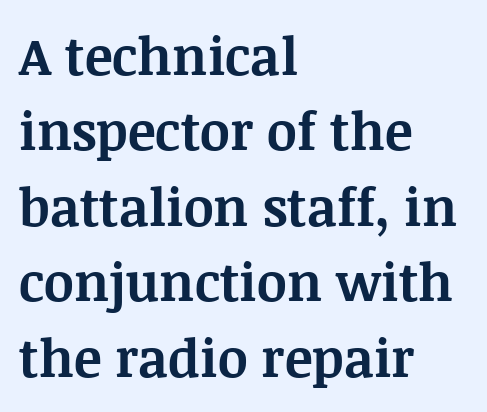
Q: Is the text bold? A: Yes.
Q: Is the text italic (slanted)? A: No, it is upright.
Q: Is the typeface a serif or a sans-serif typeface? A: Serif.
Q: Is the text underlined? A: No.
Q: How is the paragraph aligned? A: Left-aligned.
Q: Is the spacing between letters normal or unusually wide? A: Normal.
Q: Is the spacing between lines tight, normal or loose? A: Normal.
Q: Width (condensed, normal, or wide)? A: Normal.
Q: Stroke contrast? A: Medium.
Q: x-height? A: Large.
Q: Monospaced? A: No.
